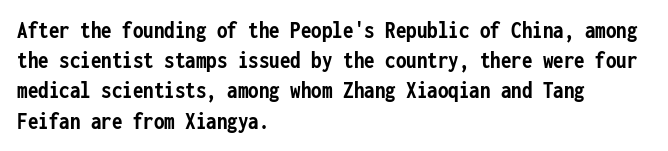
Q: Is the text bold? A: Yes.
Q: Is the text italic (slanted)? A: No, it is upright.
Q: Is the text underlined? A: No.
Q: How is the paragraph aligned? A: Left-aligned.
Q: Is the spacing between letters normal or unusually wide? A: Normal.
Q: Is the spacing between lines tight, normal or loose? A: Normal.
